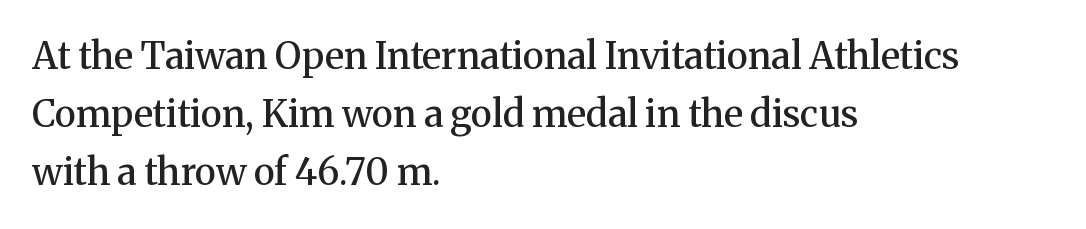
Q: Is the text bold? A: Semi-bold.
Q: Is the text italic (slanted)? A: No, it is upright.
Q: Is the typeface a serif or a sans-serif typeface? A: Serif.
Q: Is the text underlined? A: No.
Q: How is the paragraph aligned? A: Left-aligned.
Q: Is the spacing between letters normal or unusually wide? A: Normal.
Q: Is the spacing between lines tight, normal or loose? A: Normal.
Q: Width (condensed, normal, or wide)? A: Normal.
Q: Stroke contrast? A: Medium.
Q: x-height? A: Medium.
Q: Monospaced? A: No.
